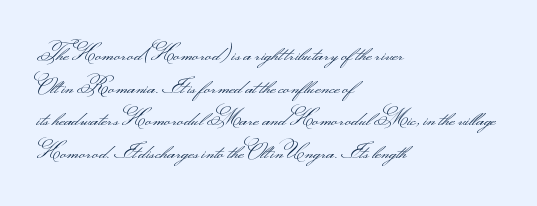
Q: Is the text bold? A: No.
Q: Is the text italic (slanted)? A: Yes.
Q: Is the text underlined? A: No.
Q: How is the paragraph aligned? A: Left-aligned.
Q: Is the spacing between letters normal or unusually wide? A: Normal.
Q: Is the spacing between lines tight, normal or loose? A: Normal.
